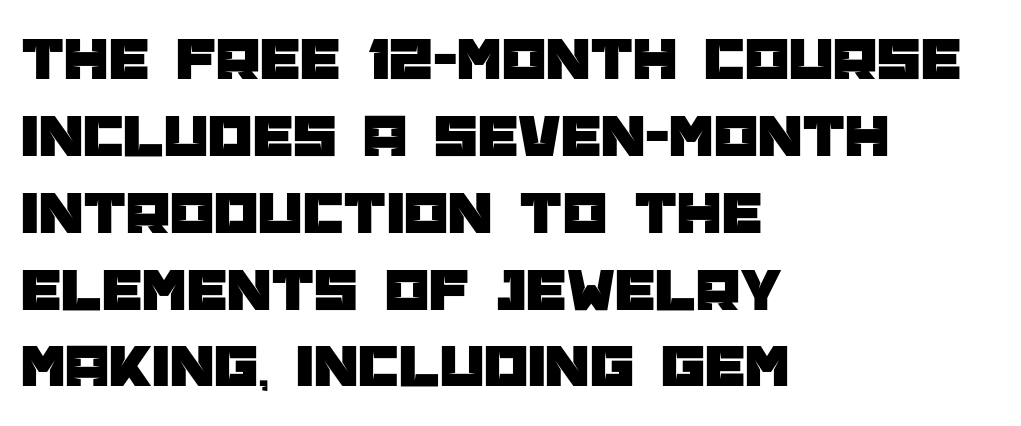
The image shows 63 px sans-serif type, upright; set left-aligned, line spacing 1.22x, normal letter spacing, not underlined; low stroke contrast and a large x-height.
